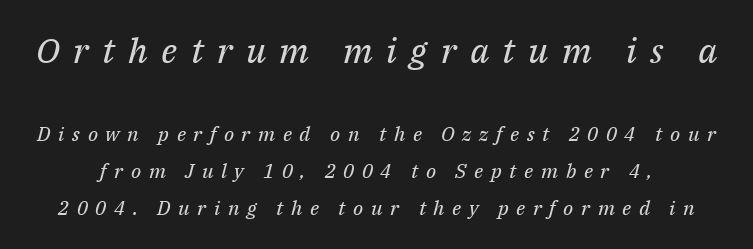
Q: Is the text bold? A: No.
Q: Is the text italic (slanted)? A: Yes, it leans right by about 14 degrees.
Q: Is the typeface a serif or a sans-serif typeface? A: Serif.
Q: Is the text underlined? A: No.
Q: Is the spacing between letters normal or unusually wide? A: Unusually wide.
Q: Which block of text is set in a larger size, the first (top) or the second (bottom)? A: The first (top) one.
Q: Width (condensed, normal, or wide)? A: Normal.
Q: Stroke contrast? A: Medium.
Q: x-height? A: Medium.
Q: Monospaced? A: No.
